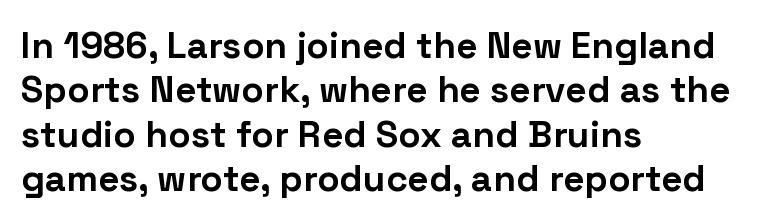
{"serif": "no", "italic": "no", "bold": "yes", "weight": "bold", "width": "normal", "stroke_contrast": "low", "x_height": "medium", "monospaced": "no", "underline": "no", "align": "left", "line_spacing_ratio": 1.2, "letter_spacing": "normal", "letter_spacing_em": 0.0, "glyph_px": 37}
